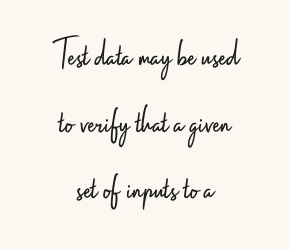
{"serif": "no", "bold": "no", "weight": "light", "width": "condensed", "stroke_contrast": "low", "x_height": "small", "monospaced": "no", "underline": "no", "align": "center", "line_spacing_ratio": 1.71, "letter_spacing": "normal", "letter_spacing_em": 0.0, "glyph_px": 39}
